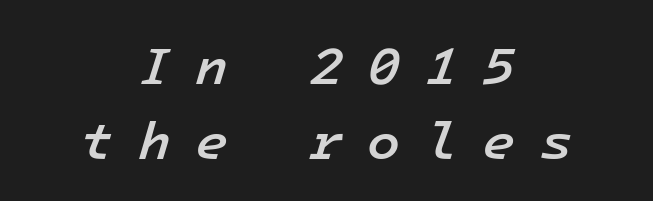
Caption: semibold face, moderately heavy strokes. Is this a fixed-width face? Yes — each glyph sits in an identical cell. Inter-character spacing is expanded well beyond the font's built-in metrics. This block has exactly the height ordinary leading produces. Descender tails drop into unmarked territory. The letters are slanted; this is an italic face.
